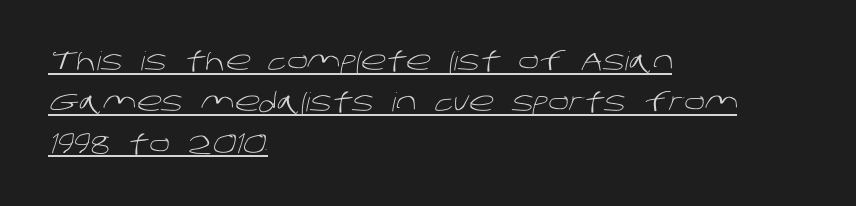
{"bold": "no", "underline": "yes", "align": "left", "line_spacing": "normal", "line_spacing_ratio": 1.59, "letter_spacing": "normal", "letter_spacing_em": 0.0, "glyph_px": 26}
